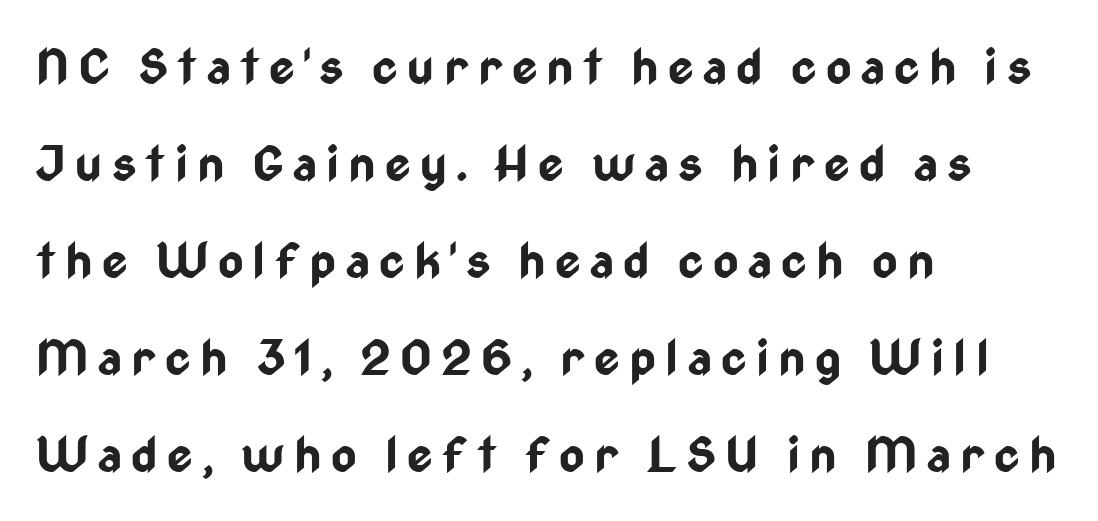
The lines are quadded left. Posture: vertical. Note the varied advance widths — an 'i' is clearly narrower than an 'm'. This rendering employs a face without finishing strokes, i.e., a sans-serif. Interline gaps are noticeably wide in this sample.
